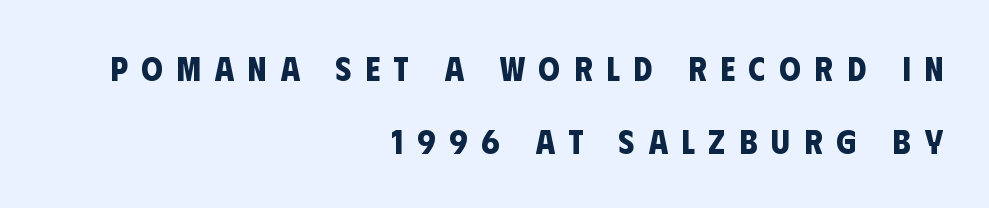
The image shows 34 px bold, condensed sans-serif type; set right-aligned, loose line spacing (2.15x), unusually wide letter spacing (+0.41 em), not underlined; low stroke contrast and a large x-height.
